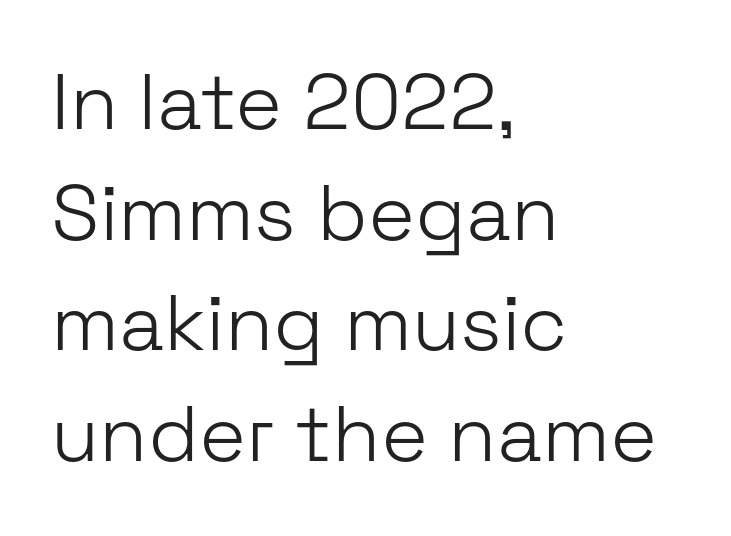
Q: Is the text bold? A: No.
Q: Is the text italic (slanted)? A: No, it is upright.
Q: Is the typeface a serif or a sans-serif typeface? A: Sans-serif.
Q: Is the text underlined? A: No.
Q: How is the paragraph aligned? A: Left-aligned.
Q: Is the spacing between letters normal or unusually wide? A: Normal.
Q: Is the spacing between lines tight, normal or loose? A: Normal.
Q: Width (condensed, normal, or wide)? A: Normal.
Q: Stroke contrast? A: Low.
Q: x-height? A: Medium.
Q: Monospaced? A: No.
